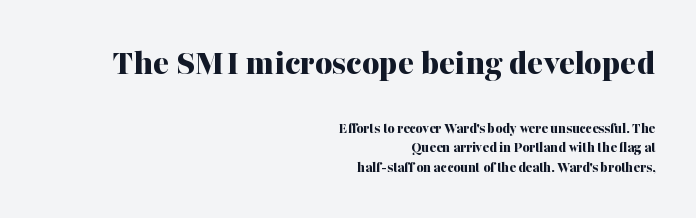
Q: Is the text bold? A: Yes.
Q: Is the text italic (slanted)? A: No, it is upright.
Q: Is the typeface a serif or a sans-serif typeface? A: Serif.
Q: Is the text underlined? A: No.
Q: How is the paragraph aligned? A: Right-aligned.
Q: Is the spacing between letters normal or unusually wide? A: Normal.
Q: Is the spacing between lines tight, normal or loose? A: Normal.
Q: Which block of text is set in a larger size, the first (top) or the second (bottom)? A: The first (top) one.
Q: Width (condensed, normal, or wide)? A: Normal.
Q: Stroke contrast? A: Medium.
Q: x-height? A: Medium.
Q: Monospaced? A: No.
